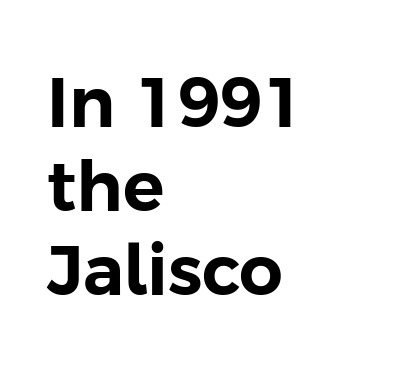
The image shows 69 px sans-serif type, upright; set left-aligned, line spacing 1.22x, normal letter spacing, not underlined; low stroke contrast and a medium x-height.
